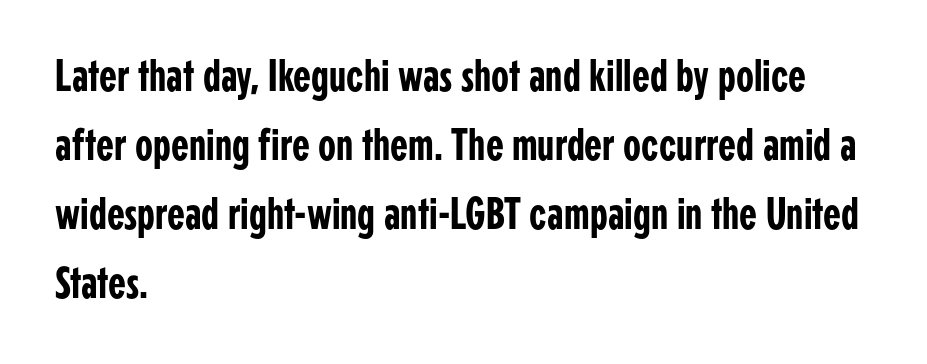
Q: Is the text italic (slanted)? A: No, it is upright.
Q: Is the typeface a serif or a sans-serif typeface? A: Sans-serif.
Q: Is the text underlined? A: No.
Q: How is the paragraph aligned? A: Left-aligned.
Q: Is the spacing between letters normal or unusually wide? A: Normal.
Q: Is the spacing between lines tight, normal or loose? A: Normal.
Q: Width (condensed, normal, or wide)? A: Condensed.
Q: Stroke contrast? A: Low.
Q: x-height? A: Medium.
Q: Monospaced? A: No.
